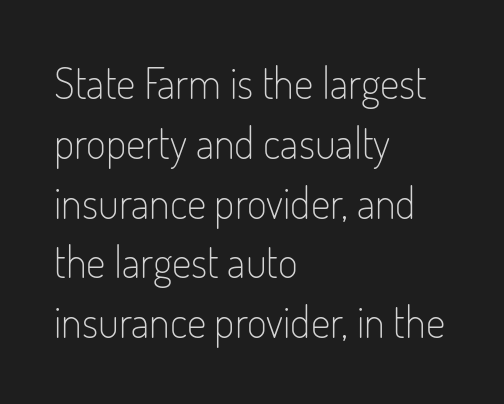
The letterforms sit shoulder to shoulder at normal distance. These lines are rendered in a variable-pitch font. The gap between lines stays unmarked. Stems and bowls with no extra thickness — not bold. Horizontal alignment here is leftward, the default for most running prose.
